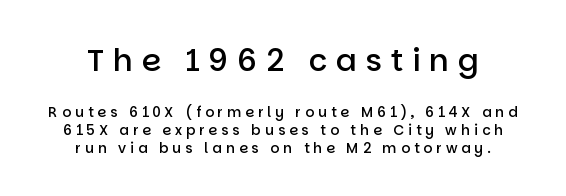
The image shows 31 px semibold sans-serif type, upright; set centered, normal line spacing (1.27x), unusually wide letter spacing (+0.28 em), not underlined; the first (top) block is 2.21x larger; low stroke contrast and a large x-height.
